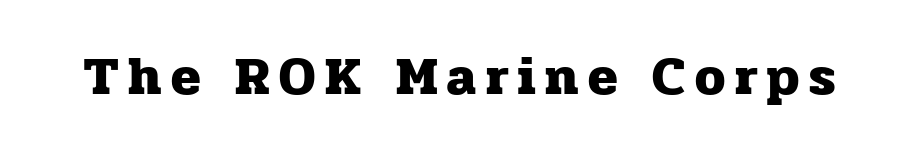
The image shows 54 px heavy serif type, upright; set not underlined; low stroke contrast and a medium x-height.
